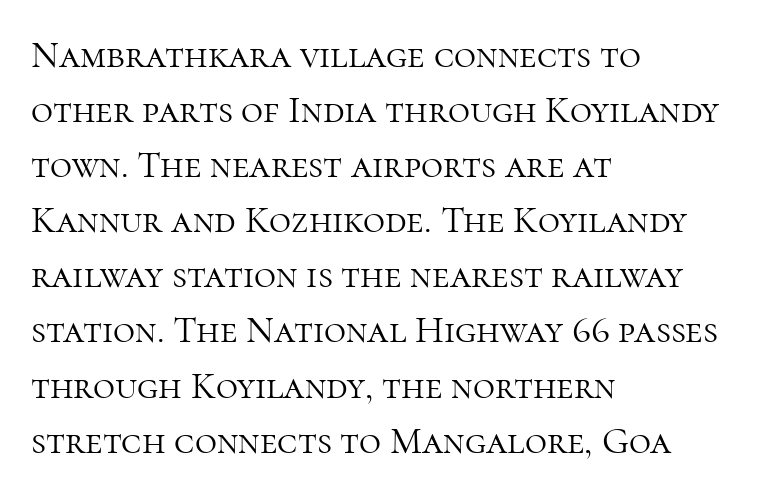
{"serif": "yes", "italic": "no", "bold": "no", "weight": "light", "width": "normal", "stroke_contrast": "high", "x_height": "medium", "monospaced": "no", "underline": "no", "align": "left", "line_spacing": "normal", "line_spacing_ratio": 1.45, "letter_spacing": "normal", "letter_spacing_em": 0.0, "glyph_px": 38}
